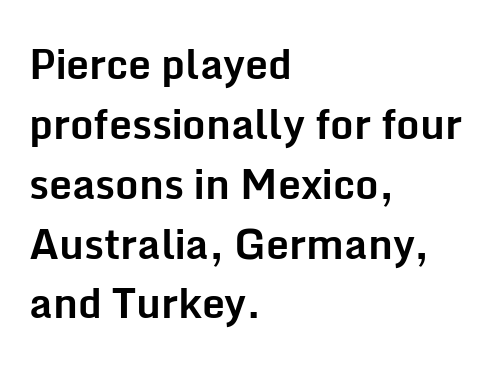
The image shows 41 px bold sans-serif type, upright; set left-aligned, normal line spacing (1.46x), normal letter spacing, not underlined; low stroke contrast and a medium x-height.
